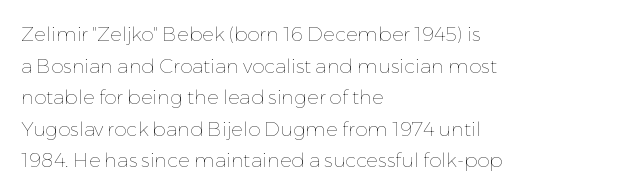
Q: Is the text bold? A: No.
Q: Is the text italic (slanted)? A: No, it is upright.
Q: Is the text underlined? A: No.
Q: How is the paragraph aligned? A: Left-aligned.
Q: Is the spacing between letters normal or unusually wide? A: Normal.
Q: Is the spacing between lines tight, normal or loose? A: Normal.
